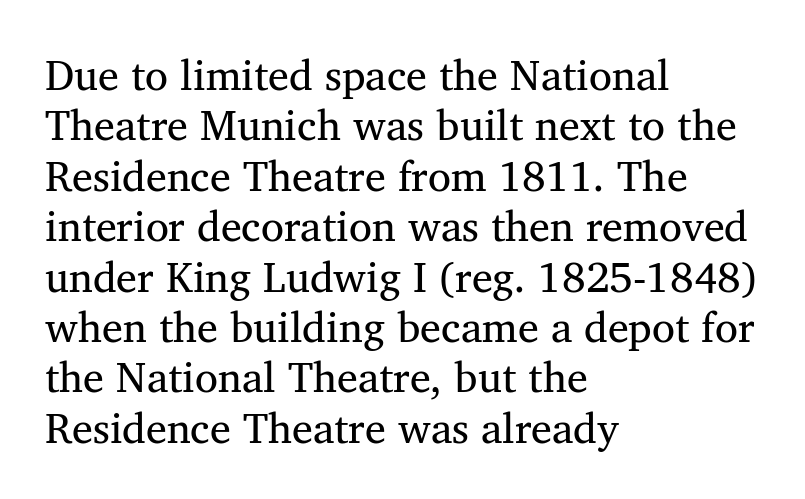
Q: Is the text bold? A: No.
Q: Is the text italic (slanted)? A: No, it is upright.
Q: Is the typeface a serif or a sans-serif typeface? A: Serif.
Q: Is the text underlined? A: No.
Q: How is the paragraph aligned? A: Left-aligned.
Q: Is the spacing between letters normal or unusually wide? A: Normal.
Q: Width (condensed, normal, or wide)? A: Normal.
Q: Stroke contrast? A: Medium.
Q: x-height? A: Medium.
Q: Monospaced? A: No.
